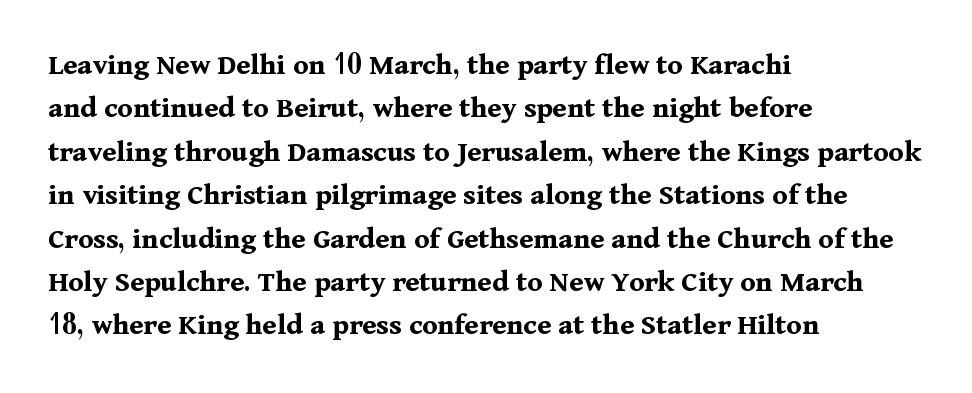
The image shows 31 px bold serif type, upright; set left-aligned, normal line spacing (1.4x), normal letter spacing, not underlined; medium stroke contrast and a medium x-height.
